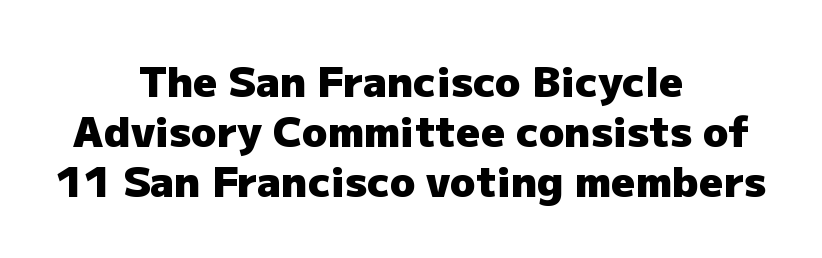
Q: Is the text bold? A: Yes.
Q: Is the text italic (slanted)? A: No, it is upright.
Q: Is the typeface a serif or a sans-serif typeface? A: Sans-serif.
Q: Is the text underlined? A: No.
Q: How is the paragraph aligned? A: Centered.
Q: Is the spacing between letters normal or unusually wide? A: Normal.
Q: Width (condensed, normal, or wide)? A: Normal.
Q: Stroke contrast? A: Low.
Q: x-height? A: Medium.
Q: Monospaced? A: No.
